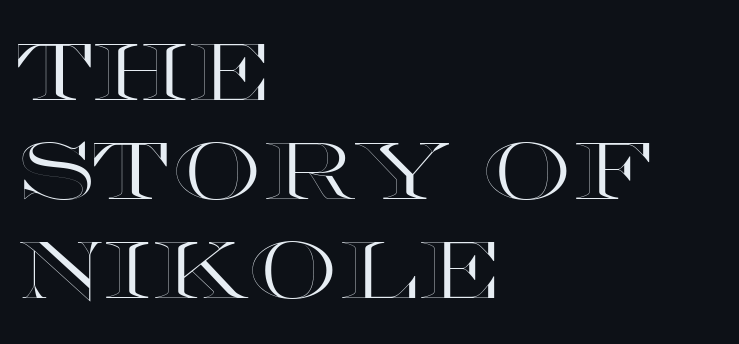
Looks like regular typesetting: each glyph gets only the width it needs. This sample uses plain, unmodified letter spacing. Underlining? Definitely not there. It's the straight-up-and-down kind of type. Each line starts at the same left margin while the right side varies.
